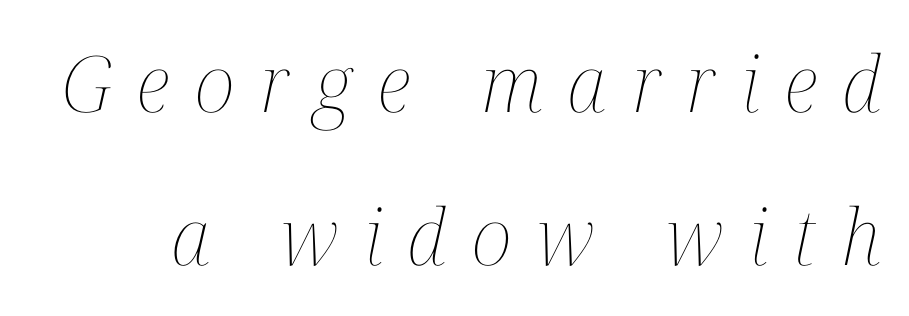
The image shows 78 px thin, condensed type, italic (leaning right); set loose line spacing (1.96x), unusually wide letter spacing (+0.33 em), not underlined; medium stroke contrast and a medium x-height.
